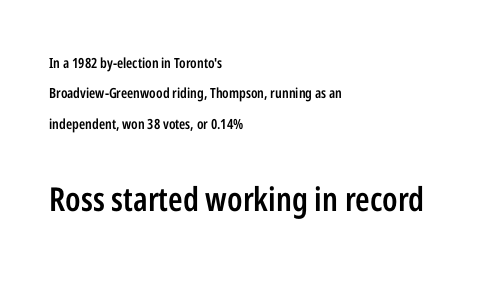
Visually, the bottom section dominates because its glyphs are scaled up. Compared with an ordinary text face, these strokes are moderately heavier — a semibold. Quick note: underline off. Ascenders rise straight up at ninety degrees.
